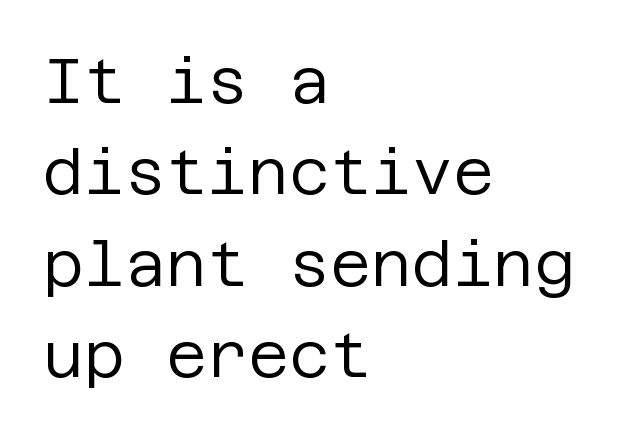
Q: Is the text bold? A: No.
Q: Is the text italic (slanted)? A: No, it is upright.
Q: Is the typeface a serif or a sans-serif typeface? A: Sans-serif.
Q: Is the text underlined? A: No.
Q: How is the paragraph aligned? A: Left-aligned.
Q: Is the spacing between letters normal or unusually wide? A: Normal.
Q: Is the spacing between lines tight, normal or loose? A: Normal.
Q: Width (condensed, normal, or wide)? A: Normal.
Q: Stroke contrast? A: Low.
Q: x-height? A: Large.
